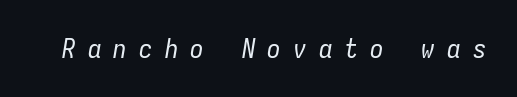
Q: Is the text bold? A: No.
Q: Is the text italic (slanted)? A: Yes, it leans right by about 9 degrees.
Q: Is the text underlined? A: No.
Q: Is the spacing between letters normal or unusually wide? A: Unusually wide.
